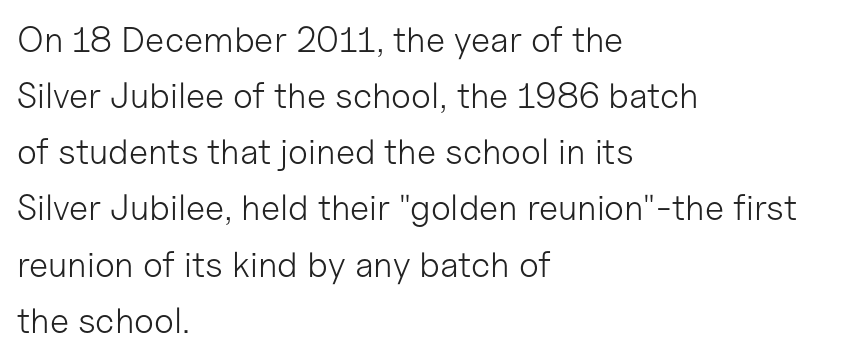
{"serif": "no", "italic": "no", "bold": "no", "weight": "light", "width": "normal", "stroke_contrast": "low", "x_height": "medium", "monospaced": "no", "underline": "no", "align": "left", "line_spacing": "normal", "line_spacing_ratio": 1.56, "letter_spacing": "normal", "letter_spacing_em": 0.0, "glyph_px": 36}
